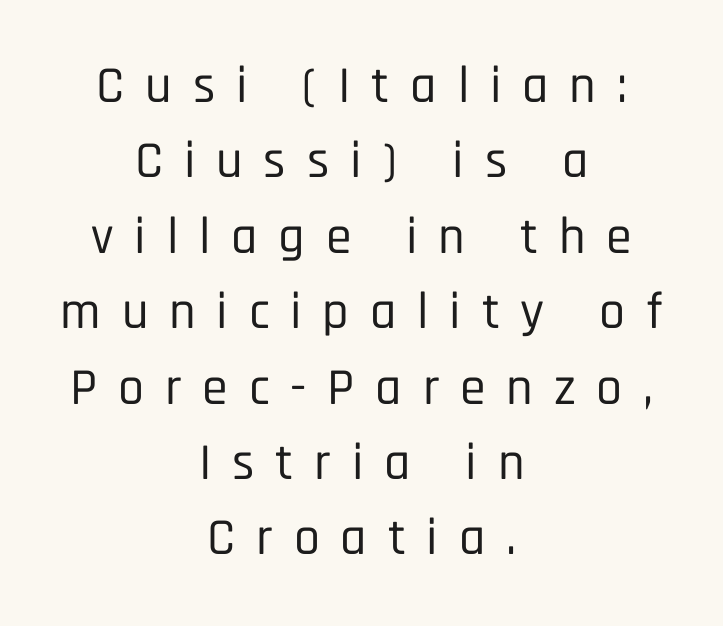
The image shows 52 px condensed sans-serif type, upright; set centered, normal line spacing (1.45x), unusually wide letter spacing (+0.4 em), not underlined; low stroke contrast and a large x-height.
